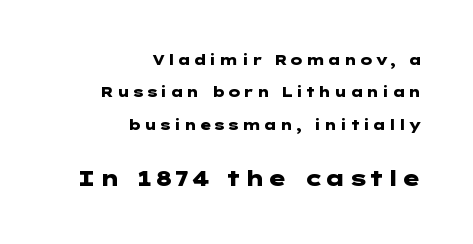
{"italic": "no", "bold": "yes", "underline": "no", "align": "right", "line_spacing": "loose", "line_spacing_ratio": 2.32, "larger_block": "second", "size_ratio": 1.5, "glyph_px": 21}
